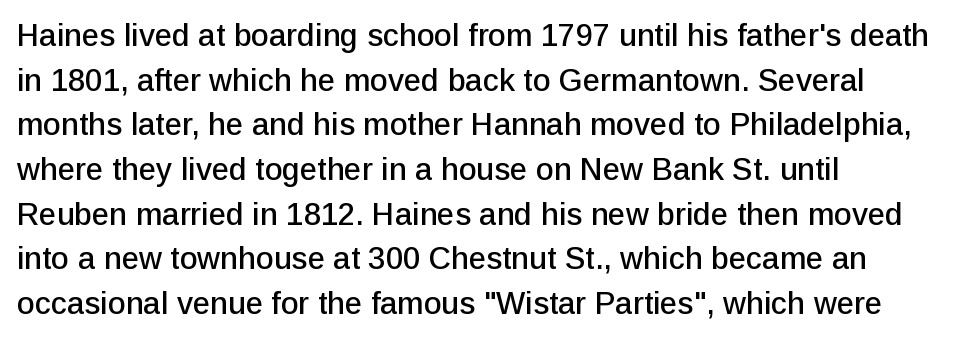
Q: Is the text italic (slanted)? A: No, it is upright.
Q: Is the typeface a serif or a sans-serif typeface? A: Sans-serif.
Q: Is the text underlined? A: No.
Q: How is the paragraph aligned? A: Left-aligned.
Q: Is the spacing between letters normal or unusually wide? A: Normal.
Q: Is the spacing between lines tight, normal or loose? A: Normal.
Q: Width (condensed, normal, or wide)? A: Normal.
Q: Stroke contrast? A: Low.
Q: x-height? A: Medium.
Q: Monospaced? A: No.
